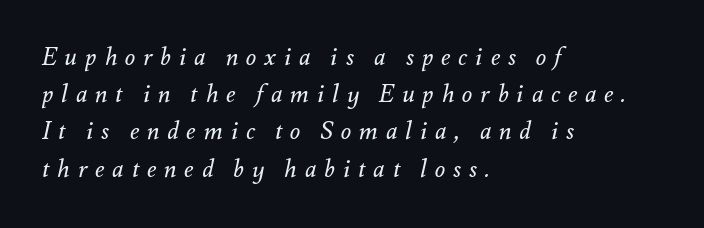
The image shows 24 px text type, italic (leaning right); set left-aligned, normal line spacing (1.55x), unusually wide letter spacing (+0.33 em), not underlined.
